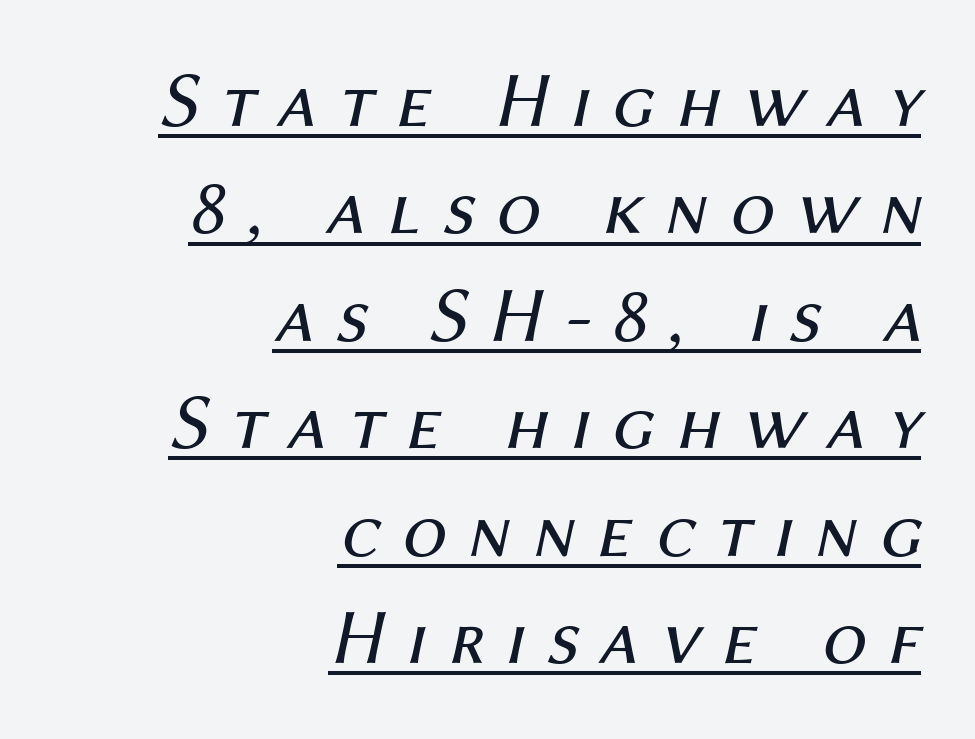
Q: Is the text bold? A: No.
Q: Is the text italic (slanted)? A: Yes, it leans right by about 12 degrees.
Q: Is the text underlined? A: Yes.
Q: How is the paragraph aligned? A: Right-aligned.
Q: Is the spacing between letters normal or unusually wide? A: Unusually wide.
Q: Is the spacing between lines tight, normal or loose? A: Normal.
Q: Width (condensed, normal, or wide)? A: Normal.
Q: Stroke contrast? A: Medium.
Q: x-height? A: Medium.
Q: Monospaced? A: No.
